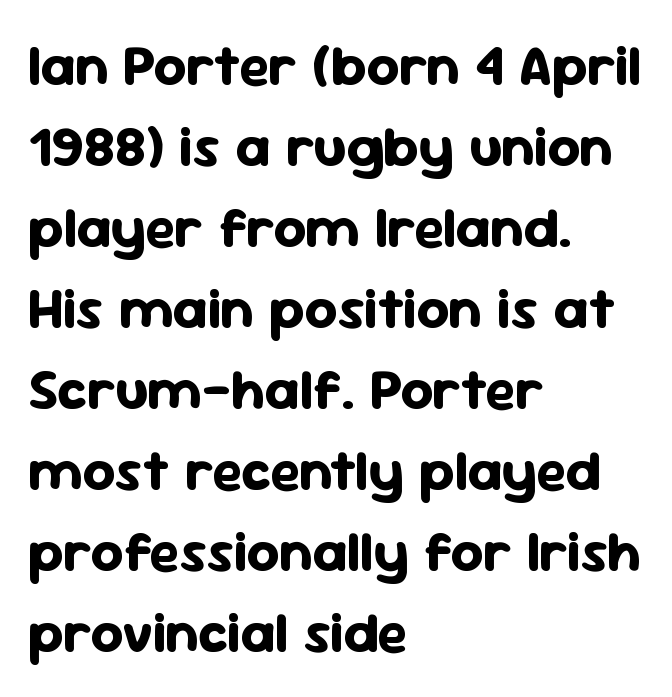
Q: Is the text bold? A: Yes.
Q: Is the text italic (slanted)? A: No, it is upright.
Q: Is the typeface a serif or a sans-serif typeface? A: Sans-serif.
Q: Is the text underlined? A: No.
Q: How is the paragraph aligned? A: Left-aligned.
Q: Is the spacing between letters normal or unusually wide? A: Normal.
Q: Is the spacing between lines tight, normal or loose? A: Normal.
Q: Width (condensed, normal, or wide)? A: Normal.
Q: Stroke contrast? A: Low.
Q: x-height? A: Medium.
Q: Monospaced? A: No.
